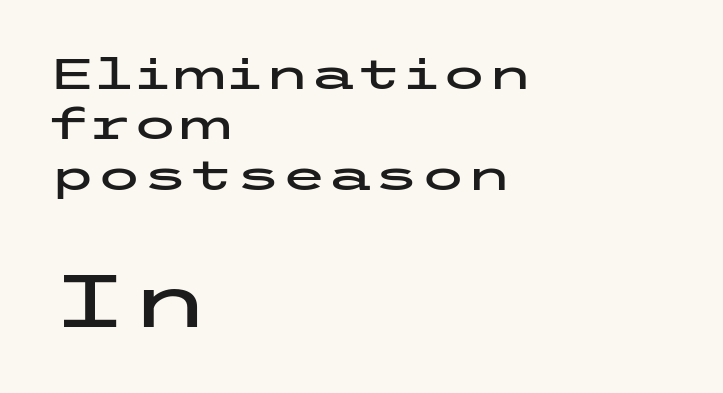
{"serif": "no", "italic": "no", "width": "wide", "stroke_contrast": "low", "x_height": "medium", "underline": "no", "align": "left", "line_spacing_ratio": 1.2, "letter_spacing": "normal", "letter_spacing_em": 0.0, "larger_block": "second", "size_ratio": 1.74, "glyph_px": 73}
